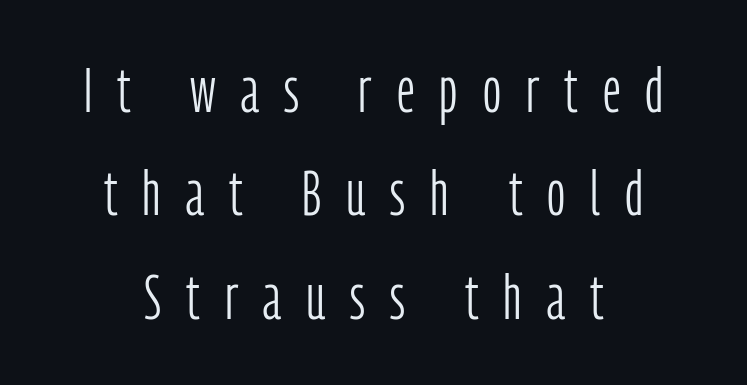
Q: Is the text bold? A: No.
Q: Is the text italic (slanted)? A: No, it is upright.
Q: Is the typeface a serif or a sans-serif typeface? A: Sans-serif.
Q: Is the text underlined? A: No.
Q: How is the paragraph aligned? A: Centered.
Q: Is the spacing between letters normal or unusually wide? A: Unusually wide.
Q: Is the spacing between lines tight, normal or loose? A: Normal.
Q: Width (condensed, normal, or wide)? A: Condensed.
Q: Stroke contrast? A: Low.
Q: x-height? A: Medium.
Q: Monospaced? A: No.
